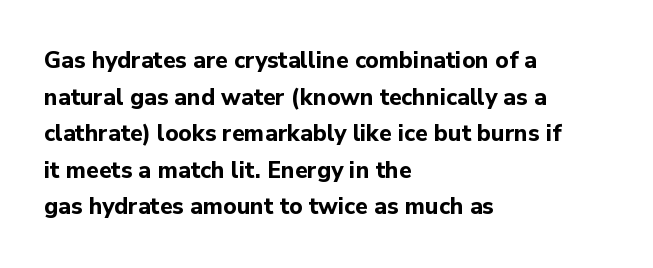
Q: Is the text bold? A: Yes.
Q: Is the text italic (slanted)? A: No, it is upright.
Q: Is the text underlined? A: No.
Q: How is the paragraph aligned? A: Left-aligned.
Q: Is the spacing between letters normal or unusually wide? A: Normal.
Q: Is the spacing between lines tight, normal or loose? A: Normal.
